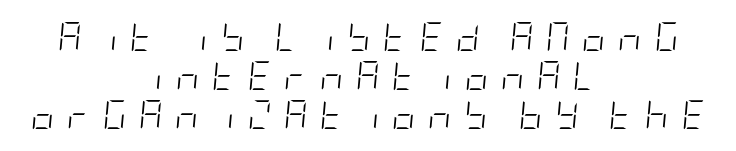
Q: Is the text bold? A: No.
Q: Is the text italic (slanted)? A: Yes, it leans right by about 5 degrees.
Q: Is the text underlined? A: No.
Q: How is the paragraph aligned? A: Centered.
Q: Is the spacing between letters normal or unusually wide? A: Unusually wide.
Q: Is the spacing between lines tight, normal or loose? A: Normal.
Q: Width (condensed, normal, or wide)? A: Condensed.
Q: Stroke contrast? A: Low.
Q: x-height? A: Large.
